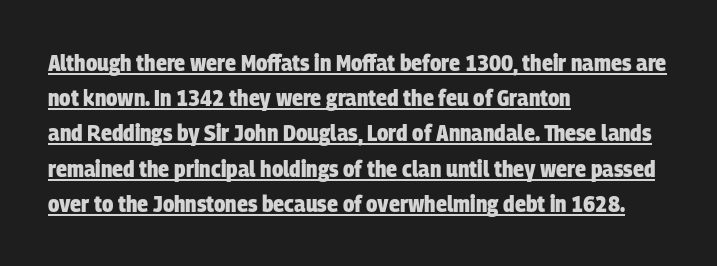
Where is the straight margin? On the left. The sample's only ornament is a line tracing under the words. Typesetter's note: full bold, strokes at maximum text heaviness. The tracking reads as untouched default to a designer's eye. Students, observe: this is what conventionally led text looks like.
